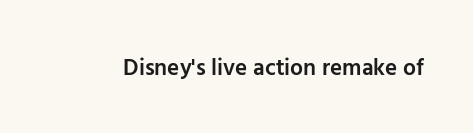
Q: Is the text bold? A: Semi-bold.
Q: Is the text italic (slanted)? A: No, it is upright.
Q: Is the text underlined? A: No.
Q: Is the spacing between letters normal or unusually wide? A: Normal.
